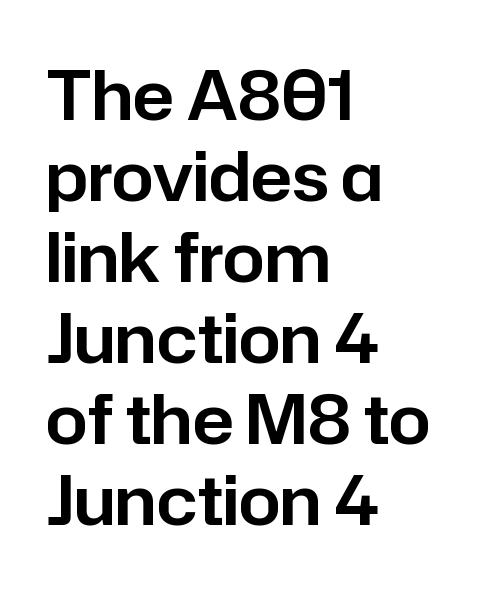
{"serif": "no", "italic": "no", "width": "normal", "stroke_contrast": "low", "x_height": "medium", "monospaced": "no", "underline": "no", "align": "left", "line_spacing_ratio": 1.21, "letter_spacing": "normal", "letter_spacing_em": 0.0, "glyph_px": 67}
